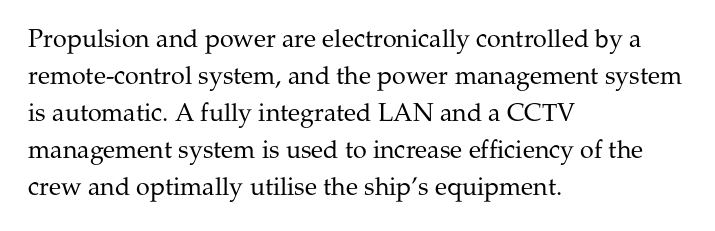
A typesetter would call this leading conventional body-copy spacing. Descender tails drop into unmarked territory. Visually the block forms a straight wall on the left and a jagged coastline on the right. Do the letters lean? They stand straight.
